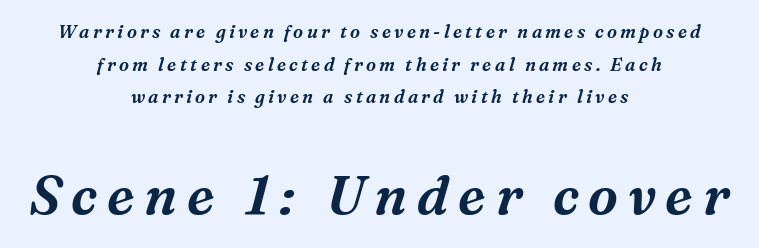
{"serif": "yes", "italic": "yes", "lean": "right", "slant_degrees": 16, "width": "normal", "stroke_contrast": "medium", "x_height": "medium", "monospaced": "no", "underline": "no", "align": "center", "line_spacing_ratio": 1.81, "larger_block": "second", "size_ratio": 3.0, "glyph_px": 54}
